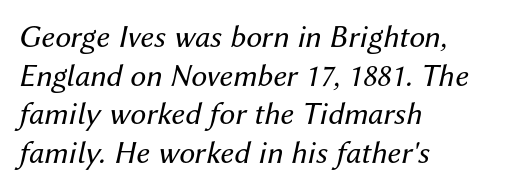
The image shows 32 px regular-weight type, italic (leaning right); set left-aligned, line spacing 1.21x, normal letter spacing, not underlined; medium stroke contrast and a medium x-height.
